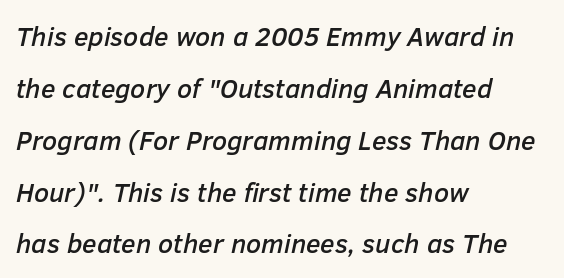
These lines were composed using italics. You could fit nearly another row in the gap between these rows. How are the letters spaced? Ordinarily, with no added tracking. Line starts are locked; line ends wander.
